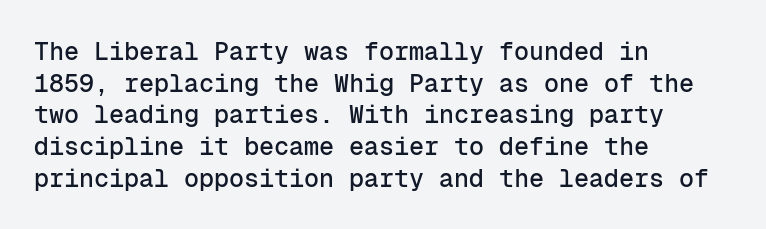
{"italic": "no", "underline": "no", "align": "left", "line_spacing": "normal", "line_spacing_ratio": 1.27, "letter_spacing": "normal", "letter_spacing_em": 0.0, "glyph_px": 25}
